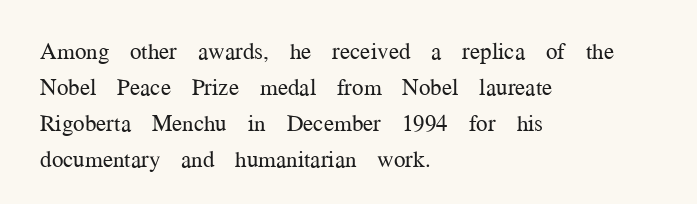
{"italic": "no", "bold": "no", "underline": "no", "align": "left", "line_spacing": "normal", "line_spacing_ratio": 1.57, "letter_spacing": "normal", "letter_spacing_em": 0.0, "glyph_px": 23}
